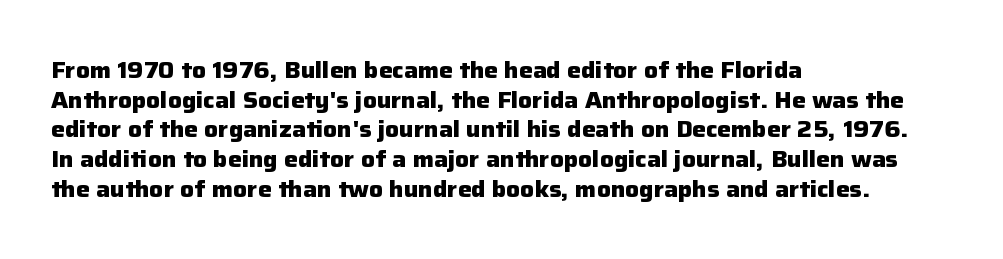
The image shows 23 px bold type, upright; set left-aligned, normal line spacing (1.29x), normal letter spacing, not underlined.
